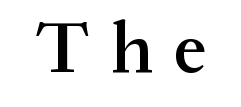
Q: Is the text bold? A: Semi-bold.
Q: Is the text italic (slanted)? A: No, it is upright.
Q: Is the typeface a serif or a sans-serif typeface? A: Serif.
Q: Is the text underlined? A: No.
Q: Is the spacing between letters normal or unusually wide? A: Unusually wide.
Q: Width (condensed, normal, or wide)? A: Normal.
Q: Stroke contrast? A: Medium.
Q: x-height? A: Medium.
Q: Monospaced? A: No.
